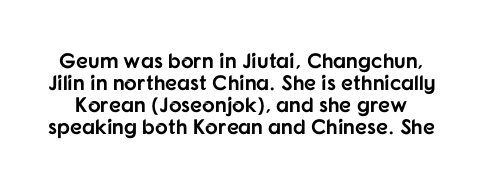
Clear beneath every line of the passage. Horizontal bands of white between lines are thin slivers. What stands out about the letter spacing? Nothing — it is the standard amount. Characters remain perfectly vertical along every line. Heft: maximum for text — a bold.
